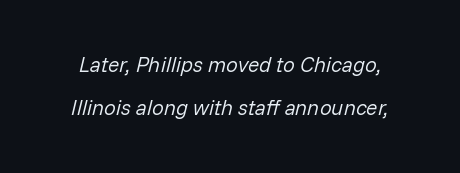
{"italic": "yes", "lean": "right", "slant_degrees": 14, "bold": "no", "underline": "no", "line_spacing": "loose", "line_spacing_ratio": 2.05, "letter_spacing": "normal", "letter_spacing_em": 0.0, "glyph_px": 21}
